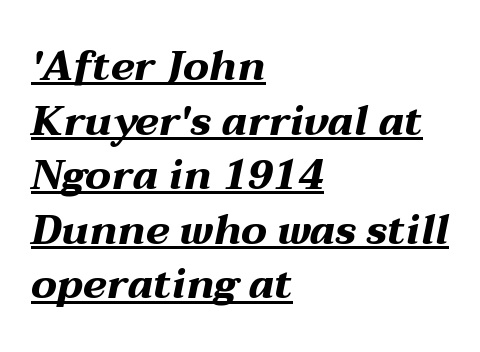
Q: Is the text bold? A: Yes.
Q: Is the text italic (slanted)? A: Yes, it leans right by about 12 degrees.
Q: Is the text underlined? A: Yes.
Q: How is the paragraph aligned? A: Left-aligned.
Q: Is the spacing between letters normal or unusually wide? A: Normal.
Q: Is the spacing between lines tight, normal or loose? A: Normal.
Q: Width (condensed, normal, or wide)? A: Wide.
Q: Stroke contrast? A: Medium.
Q: x-height? A: Medium.
Q: Monospaced? A: No.
